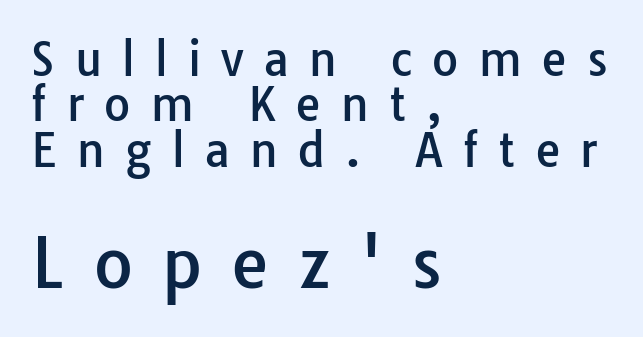
The image shows 67 px sans-serif type, upright; set left-aligned, tight line spacing (1.01x), unusually wide letter spacing (+0.45 em), not underlined; the second (bottom) block is 1.49x larger; low stroke contrast and a medium x-height.
